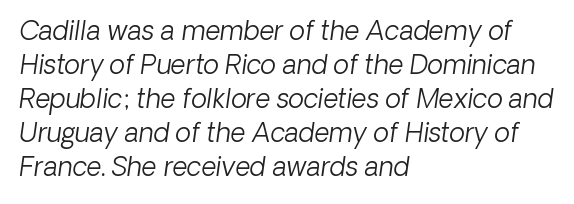
Q: Is the text bold? A: No.
Q: Is the text underlined? A: No.
Q: How is the paragraph aligned? A: Left-aligned.
Q: Is the spacing between letters normal or unusually wide? A: Normal.
Q: Is the spacing between lines tight, normal or loose? A: Normal.
